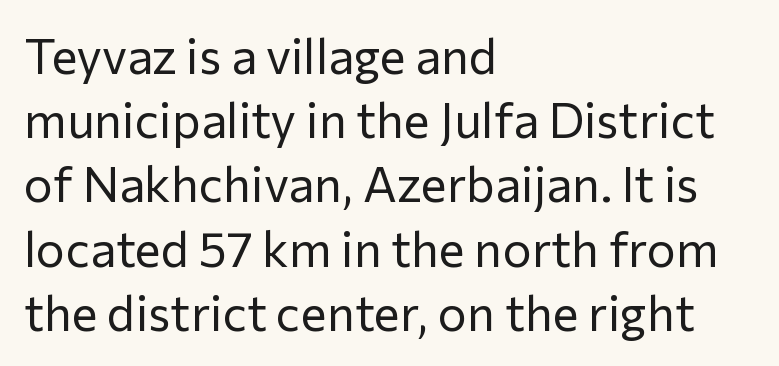
The image shows 49 px regular-weight sans-serif type, upright; set left-aligned, normal line spacing (1.31x), normal letter spacing, not underlined; low stroke contrast and a medium x-height.
